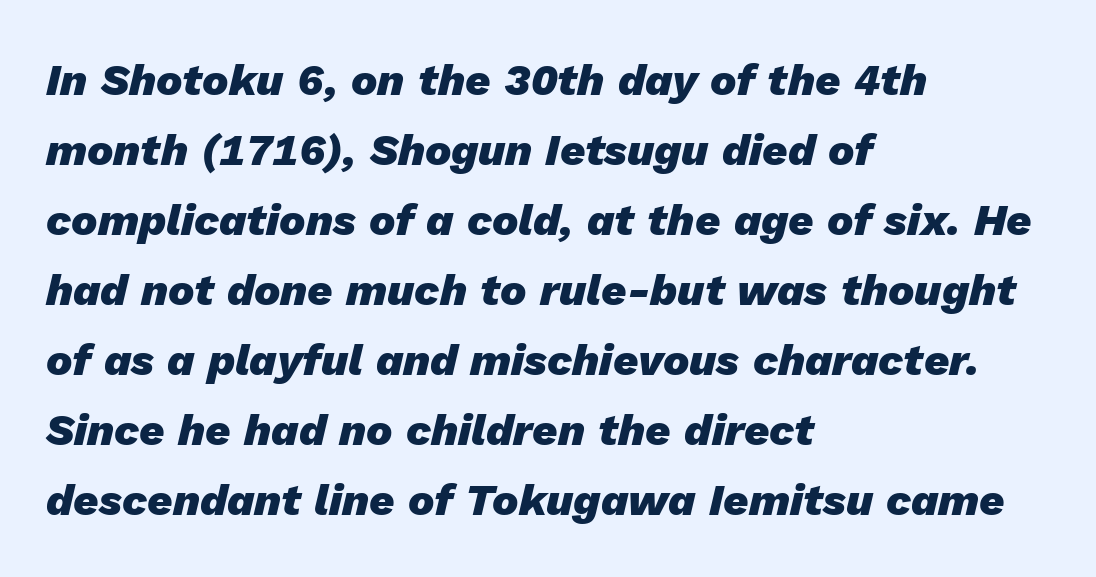
Honestly, the row spacing looks completely unremarkable. The foot of each line stays bare and open. This is heavy type, rendered in bold. A typesetter would mark this as italic. The paragraph has a hard left edge and a soft right edge. Inter-character spacing is left at the font's built-in metrics.
